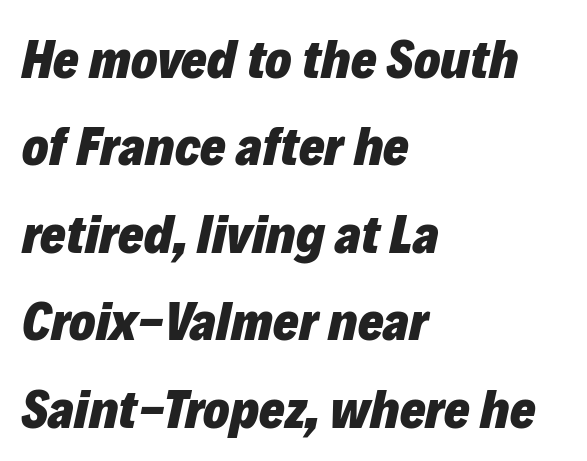
The space beneath each line is pristine and unruled. Caption: standard tracking, unaltered. The line-height multiplier appears to be the usual default. Emphasis by weight is at full strength: bold. Notice how the stems are inclined rather than vertical — that's the hallmark of italics. Caption: multi-line text, flush left, ragged right.
